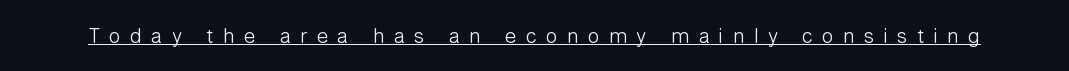
Is this a heavy cut? Hardly; it is regular or lighter. A roman cut, with each character standing at attention. In designer terms, the underline attribute is active on this setting. Characters follow at a spacing far wider than the type designer built in.
